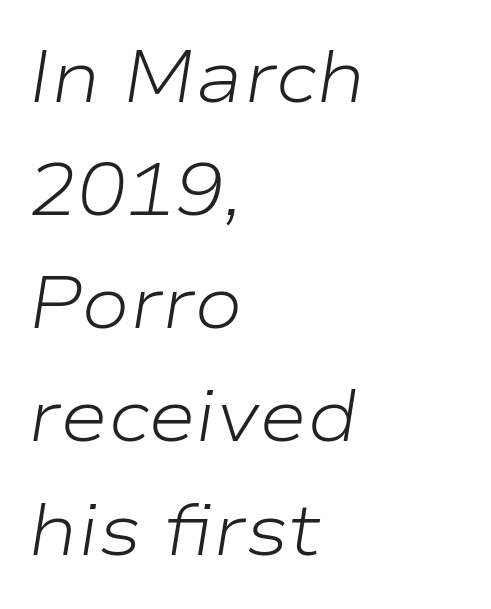
Q: Is the text bold? A: No.
Q: Is the text italic (slanted)? A: Yes, it leans right by about 9 degrees.
Q: Is the text underlined? A: No.
Q: How is the paragraph aligned? A: Left-aligned.
Q: Is the spacing between letters normal or unusually wide? A: Normal.
Q: Is the spacing between lines tight, normal or loose? A: Normal.
Q: Width (condensed, normal, or wide)? A: Wide.
Q: Stroke contrast? A: Low.
Q: x-height? A: Medium.
Q: Monospaced? A: No.
